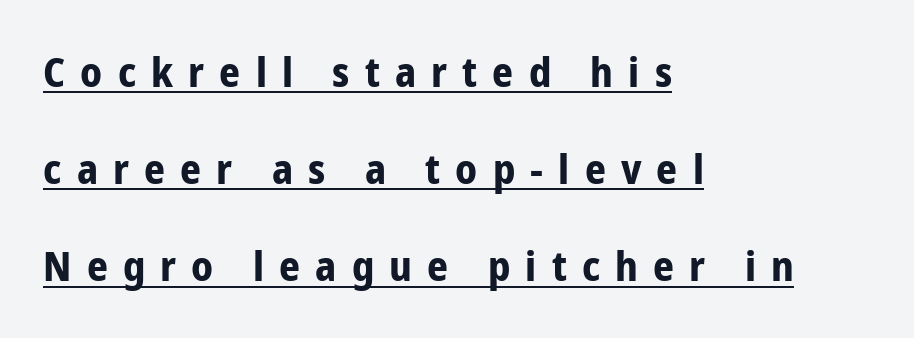
{"serif": "no", "italic": "no", "bold": "yes", "weight": "bold", "width": "condensed", "stroke_contrast": "low", "x_height": "medium", "monospaced": "no", "underline": "yes", "align": "left", "line_spacing": "loose", "line_spacing_ratio": 2.37, "letter_spacing": "wide", "letter_spacing_em": 0.37, "glyph_px": 41}
